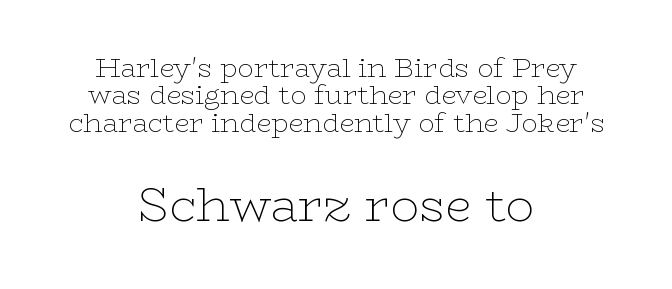
The image shows 48 px thin, wide serif type, upright; set centered, tight line spacing (1.01x), normal letter spacing, not underlined; the second (bottom) block is 1.78x larger; low stroke contrast and a medium x-height.
